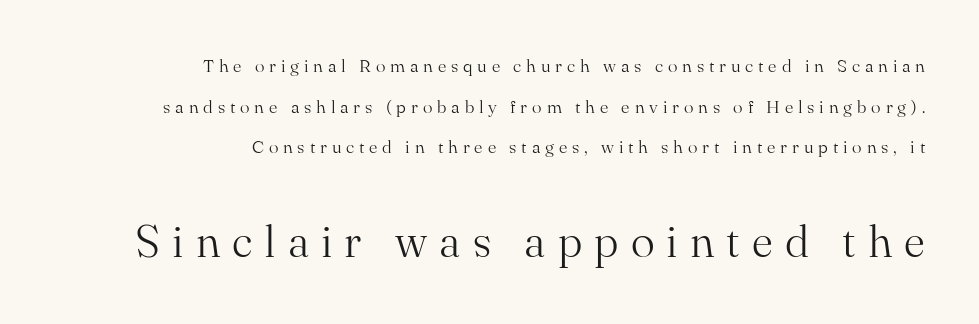
The lettering stays uniformly vertical, giving the passage a roman look. The lines in this sample share a right terminus and differ only in where they begin. Each word looks stretched out because of the extra space between its letters. The letterforms sit at book weight or below. Clear beneath every line of the passage.
